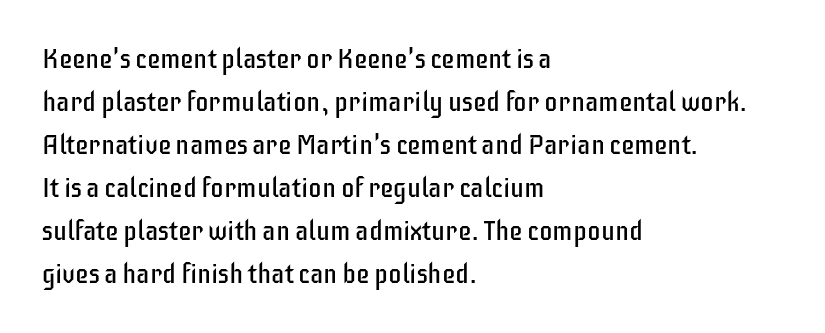
Q: Is the text bold? A: No.
Q: Is the text italic (slanted)? A: No, it is upright.
Q: Is the text underlined? A: No.
Q: How is the paragraph aligned? A: Left-aligned.
Q: Is the spacing between letters normal or unusually wide? A: Normal.
Q: Is the spacing between lines tight, normal or loose? A: Normal.
